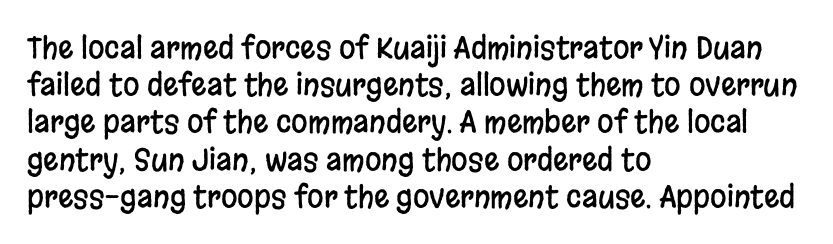
{"serif": "no", "italic": "no", "width": "condensed", "stroke_contrast": "low", "x_height": "large", "monospaced": "no", "underline": "no", "align": "left", "line_spacing_ratio": 1.24, "letter_spacing": "normal", "letter_spacing_em": 0.0, "glyph_px": 30}
